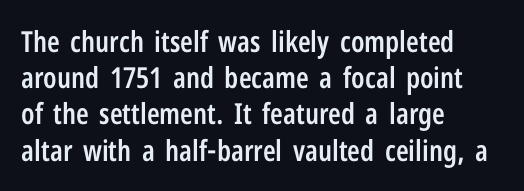
Inter-character spacing is left at the font's built-in metrics. If you drew a ruler down the left edge, every line would touch it. The type sits square on the baseline with zero lean. The rendering uses natural spacing where letterforms have individual widths. Stems and bowls a touch heavier than normal — semibold.
